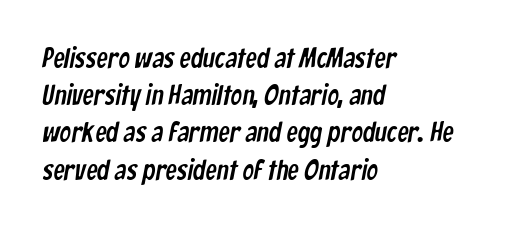
The image shows 28 px condensed sans-serif type; set left-aligned, normal line spacing (1.33x), normal letter spacing, not underlined; low stroke contrast and a medium x-height.
